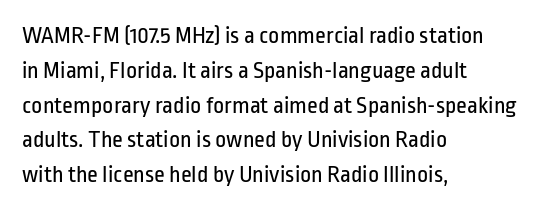
{"italic": "no", "bold": "no", "underline": "no", "align": "left", "line_spacing": "normal", "line_spacing_ratio": 1.45, "letter_spacing": "normal", "letter_spacing_em": 0.0, "glyph_px": 24}
